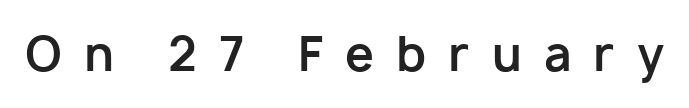
To sum up the face: it is a sans, with no serifs. Clear beneath every line of the passage. This rendering widens character spacing well past its baseline value. This sample has the flowing, uneven cadence of proportional lettering.
